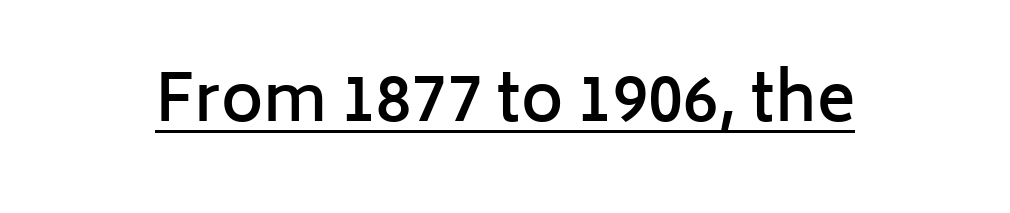
As a designer I'd log this as weight 600, semibold. It's the straight-up-and-down kind of type. The face used here is rendered with its standard letterfit. The rendering shows plain stroke endings on the letterforms — a sans-serif design.
